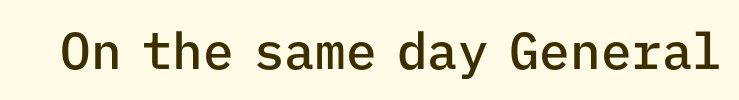
Q: Is the text bold? A: Semi-bold.
Q: Is the text italic (slanted)? A: No, it is upright.
Q: Is the typeface a serif or a sans-serif typeface? A: Sans-serif.
Q: Is the text underlined? A: No.
Q: Is the spacing between letters normal or unusually wide? A: Normal.
Q: Width (condensed, normal, or wide)? A: Normal.
Q: Stroke contrast? A: Low.
Q: x-height? A: Medium.
Q: Monospaced? A: Yes.
